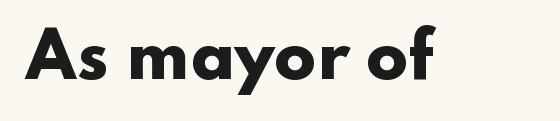
{"serif": "no", "italic": "no", "bold": "yes", "weight": "heavy", "width": "wide", "stroke_contrast": "low", "x_height": "small", "monospaced": "no", "underline": "no", "letter_spacing": "normal", "letter_spacing_em": 0.0, "glyph_px": 62}
